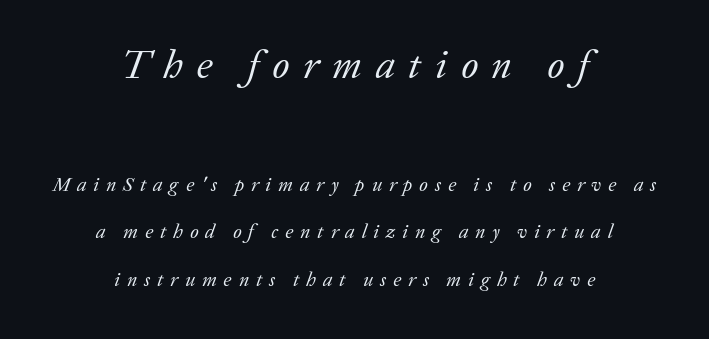
{"serif": "yes", "italic": "yes", "lean": "right", "slant_degrees": 20, "bold": "no", "weight": "regular", "width": "normal", "stroke_contrast": "low", "x_height": "medium", "monospaced": "no", "underline": "no", "align": "center", "line_spacing": "loose", "line_spacing_ratio": 2.39, "letter_spacing": "wide", "letter_spacing_em": 0.34, "larger_block": "first", "size_ratio": 2.0, "glyph_px": 40}
